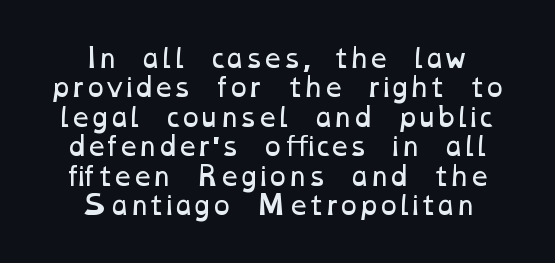
{"bold": "no", "underline": "no", "align": "center", "line_spacing": "tight", "line_spacing_ratio": 1.13, "letter_spacing": "normal", "letter_spacing_em": 0.0, "glyph_px": 26}
